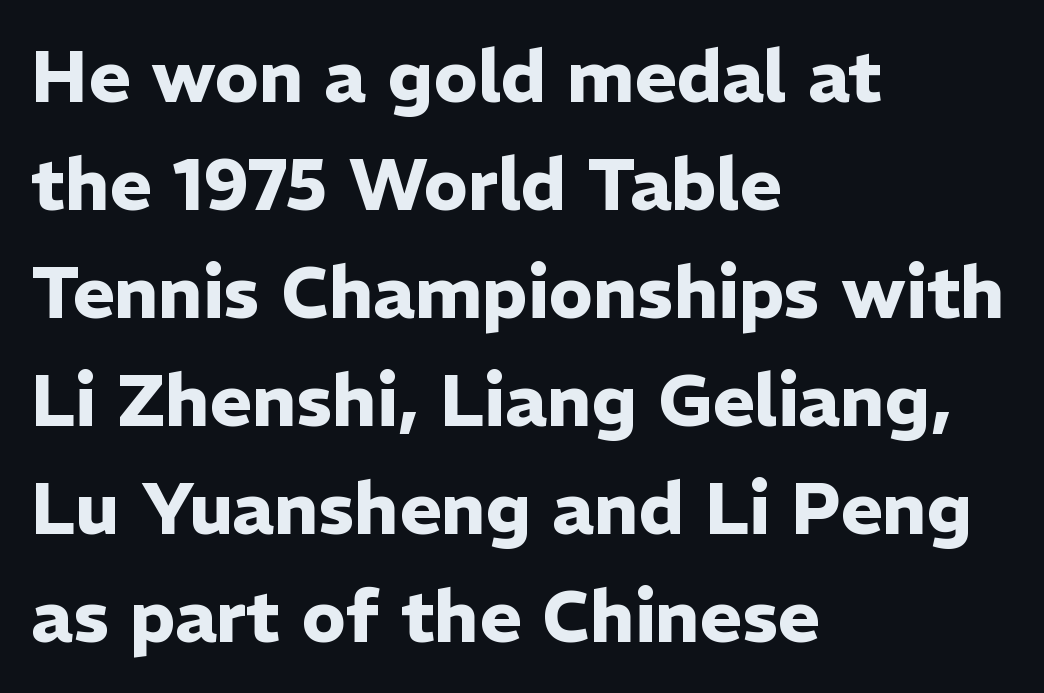
The image shows 72 px heavy sans-serif type, upright; set left-aligned, normal line spacing (1.5x), normal letter spacing, not underlined; low stroke contrast and a medium x-height.
